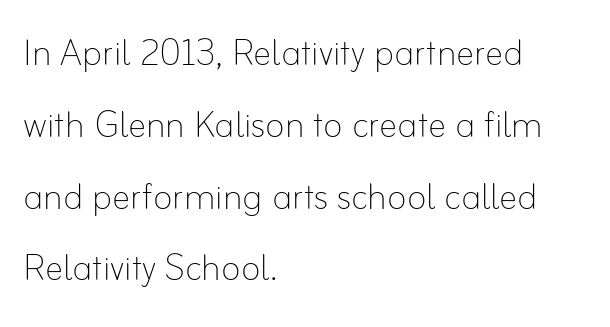
{"italic": "no", "bold": "no", "weight": "thin", "width": "normal", "stroke_contrast": "low", "x_height": "small", "monospaced": "no", "underline": "no", "align": "left", "line_spacing": "normal", "line_spacing_ratio": 1.56, "letter_spacing": "normal", "letter_spacing_em": 0.0, "glyph_px": 46}
